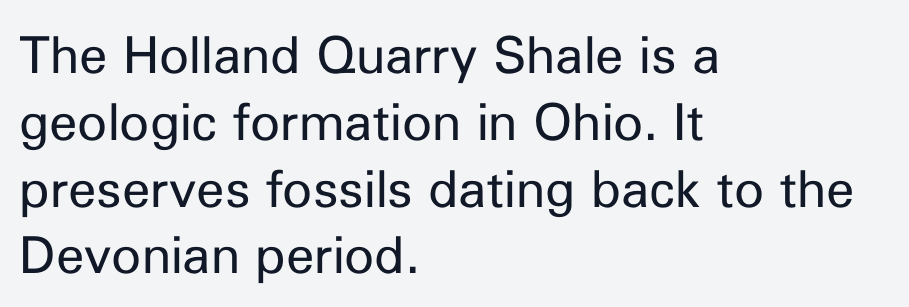
{"serif": "no", "italic": "no", "bold": "no", "weight": "regular", "width": "normal", "stroke_contrast": "low", "x_height": "medium", "monospaced": "no", "underline": "no", "align": "left", "line_spacing": "normal", "line_spacing_ratio": 1.31, "letter_spacing": "normal", "letter_spacing_em": 0.0, "glyph_px": 51}
